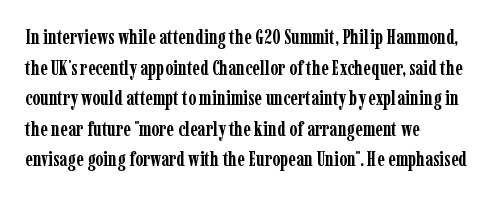
Underlining? Definitely not there. The paragraph has a hard left edge and a soft right edge. A typesetter would mark this as roman, not italic. What weight is shown? A full bold with thick strokes.
